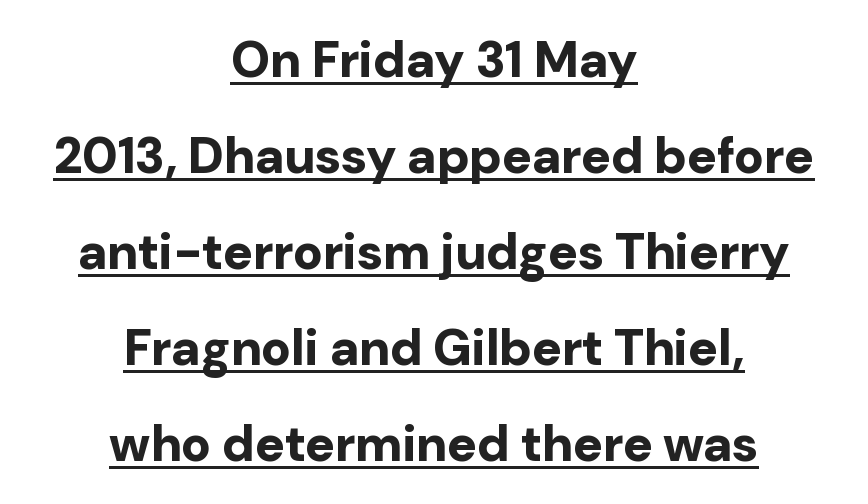
The image shows 50 px bold sans-serif type, upright; set centered, loose line spacing (1.92x), normal letter spacing, underlined; low stroke contrast and a medium x-height.
